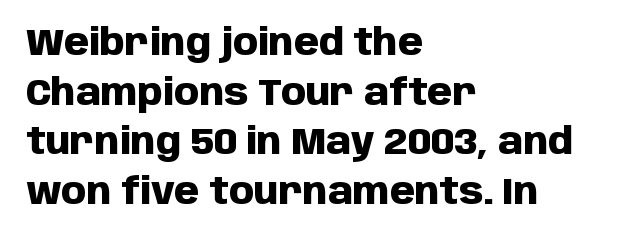
The image shows 36 px heavy sans-serif type, upright; set left-aligned, normal line spacing (1.38x), normal letter spacing, not underlined; low stroke contrast and a large x-height.
